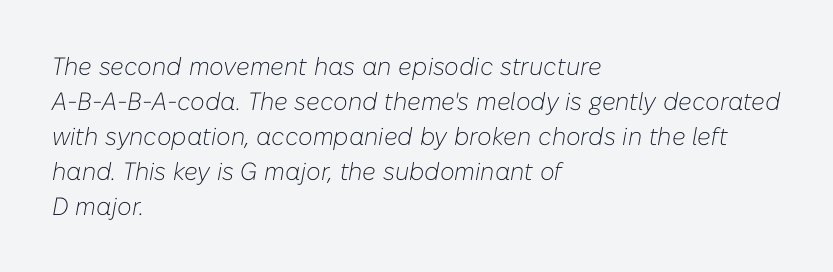
In terms of posture, this sample is oblique. This rendering leaves character spacing at its baseline value. Stem width sits at or under what a default text font uses. The passage is arranged the way most books set body copy — flush left. The glyphs are unaccompanied by any horizontal stroke below them.
